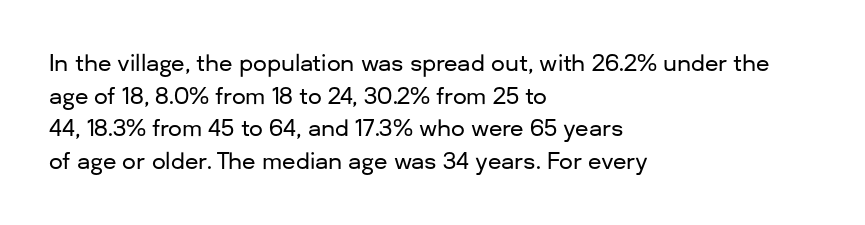
Q: Is the text italic (slanted)? A: No, it is upright.
Q: Is the text underlined? A: No.
Q: How is the paragraph aligned? A: Left-aligned.
Q: Is the spacing between letters normal or unusually wide? A: Normal.
Q: Is the spacing between lines tight, normal or loose? A: Normal.
